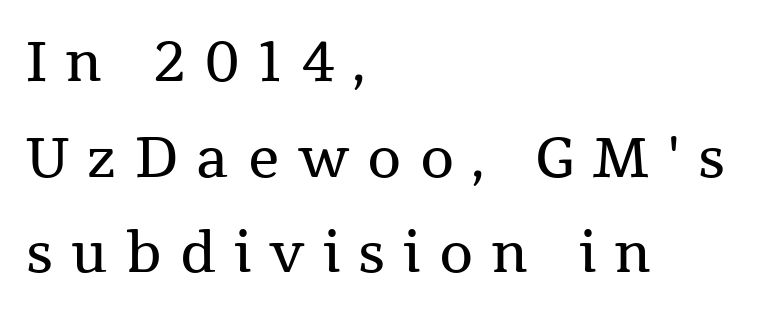
{"serif": "yes", "italic": "no", "bold": "no", "weight": "regular", "width": "normal", "stroke_contrast": "medium", "x_height": "medium", "monospaced": "no", "underline": "no", "align": "left", "line_spacing_ratio": 1.74, "letter_spacing": "wide", "letter_spacing_em": 0.33, "glyph_px": 55}
